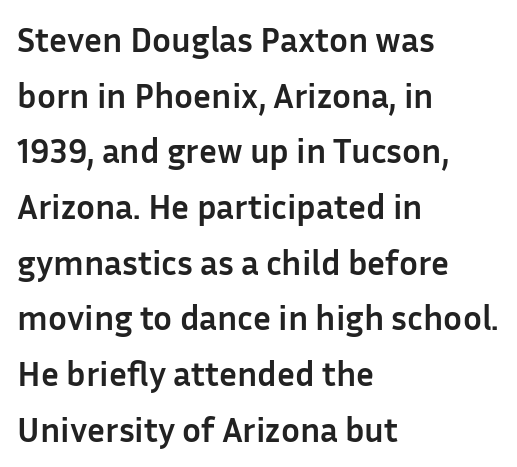
Does the type have serifs? No, each stem ends abruptly. Characters follow at the spacing the type designer built in. The face used here is proportionally spaced, like ordinary book or web type. The passage is arranged the way most books set body copy — flush left.
